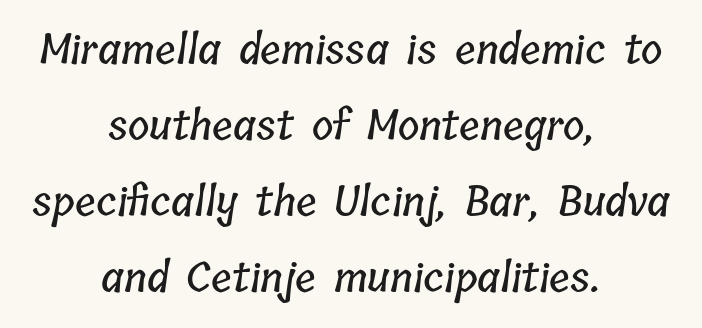
{"width": "condensed", "stroke_contrast": "low", "x_height": "medium", "monospaced": "no", "underline": "no", "align": "center", "line_spacing_ratio": 1.85, "letter_spacing": "normal", "letter_spacing_em": 0.0, "glyph_px": 41}
